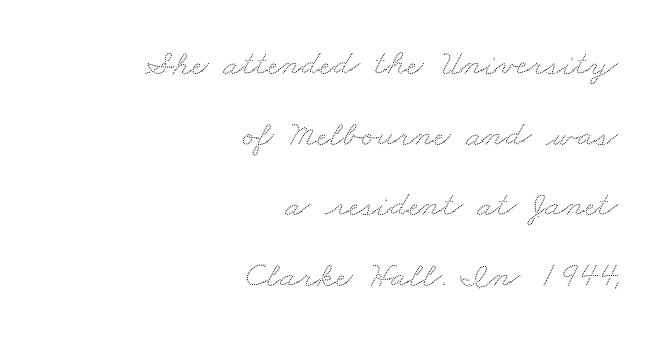
Q: Is the text underlined? A: No.
Q: How is the paragraph aligned? A: Right-aligned.
Q: Is the spacing between letters normal or unusually wide? A: Normal.
Q: Is the spacing between lines tight, normal or loose? A: Loose.
Q: Width (condensed, normal, or wide)? A: Wide.
Q: Stroke contrast? A: Low.
Q: x-height? A: Small.
Q: Monospaced? A: No.
